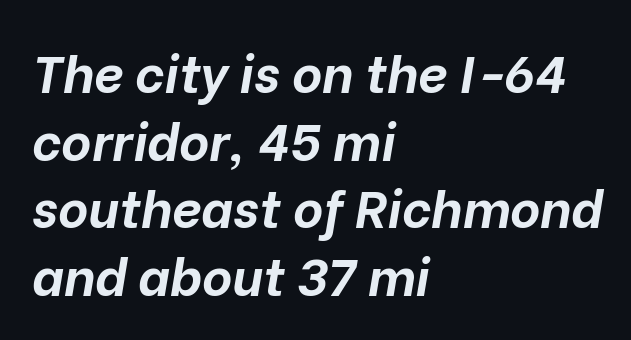
Caption: multi-line text, flush left, ragged right. A bare baseline throughout the passage. Heavy, bold letterforms. Honestly, the row spacing looks completely unremarkable. Here the designer chose a conventional face with non-uniform glyph widths.
